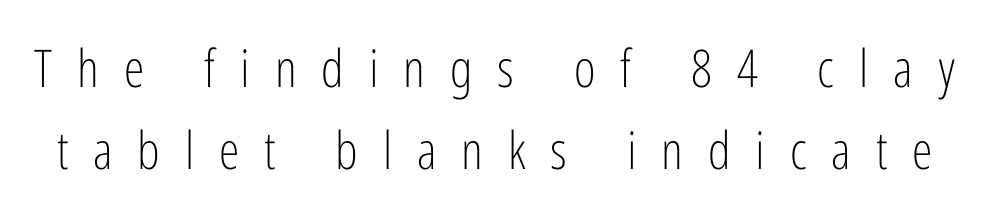
{"serif": "no", "italic": "no", "bold": "no", "weight": "light", "width": "condensed", "stroke_contrast": "low", "x_height": "medium", "monospaced": "no", "underline": "no", "line_spacing": "normal", "line_spacing_ratio": 1.58, "letter_spacing": "wide", "letter_spacing_em": 0.48, "glyph_px": 52}
